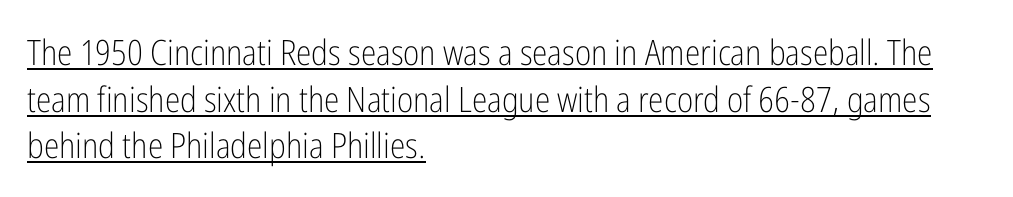
If you measured baseline to baseline, you'd find a middling distance. Every row of glyphs begins at an identical x-position on the left. The strokes are not fattened; the text isn't bold. Posture: straight, roman, zero tilt. A baseline rule has been typeset under these characters.
